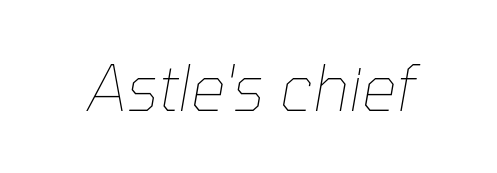
The image shows 62 px thin type, italic (leaning right); set normal letter spacing, not underlined; low stroke contrast and a medium x-height.
